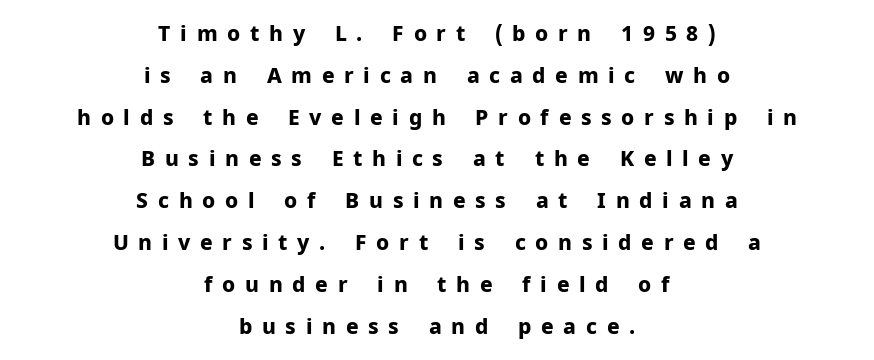
The image shows 21 px bold type, upright; set centered, loose line spacing (1.99x), unusually wide letter spacing (+0.46 em), not underlined.
